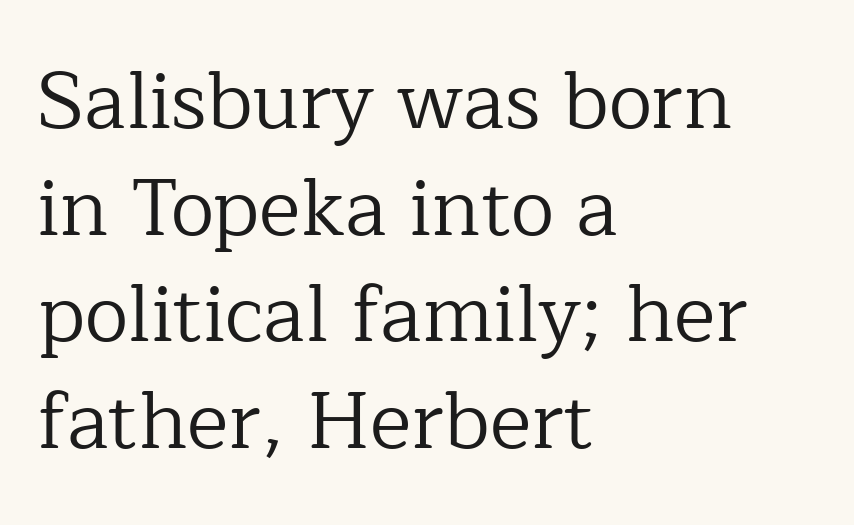
Each stroke keeps to a modest, everyday thickness or less. Compared with typical paragraphs, the rows here are spaced about the same. This sample has the flowing, uneven cadence of proportional lettering. Here the glyphs are tracked normally, forming tight word shapes. The letters stand upright; this is a roman face.
